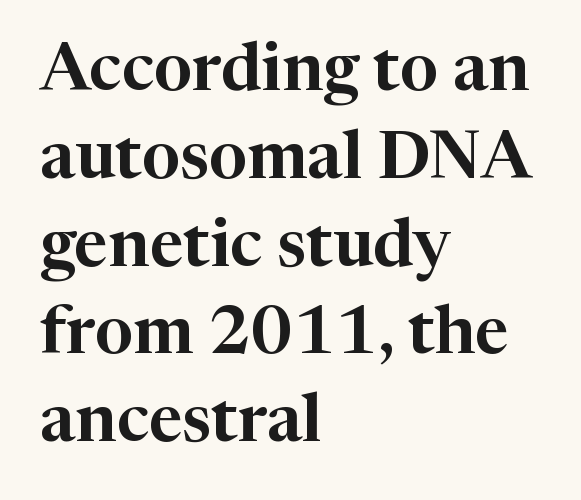
Q: Is the text italic (slanted)? A: No, it is upright.
Q: Is the typeface a serif or a sans-serif typeface? A: Serif.
Q: Is the text underlined? A: No.
Q: How is the paragraph aligned? A: Left-aligned.
Q: Is the spacing between letters normal or unusually wide? A: Normal.
Q: Is the spacing between lines tight, normal or loose? A: Normal.
Q: Width (condensed, normal, or wide)? A: Normal.
Q: Stroke contrast? A: High.
Q: x-height? A: Medium.
Q: Monospaced? A: No.
